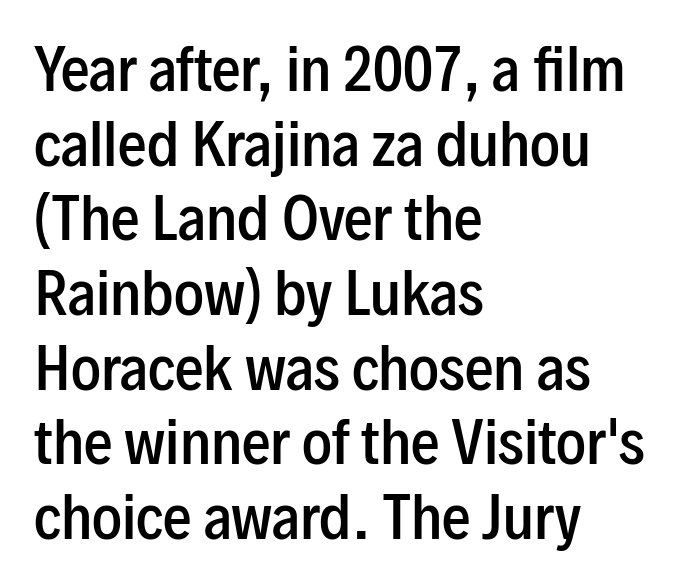
{"serif": "no", "italic": "no", "bold": "semi", "weight": "semibold", "width": "condensed", "stroke_contrast": "low", "x_height": "medium", "monospaced": "no", "underline": "no", "align": "left", "line_spacing": "normal", "line_spacing_ratio": 1.31, "letter_spacing": "normal", "letter_spacing_em": 0.0, "glyph_px": 57}
